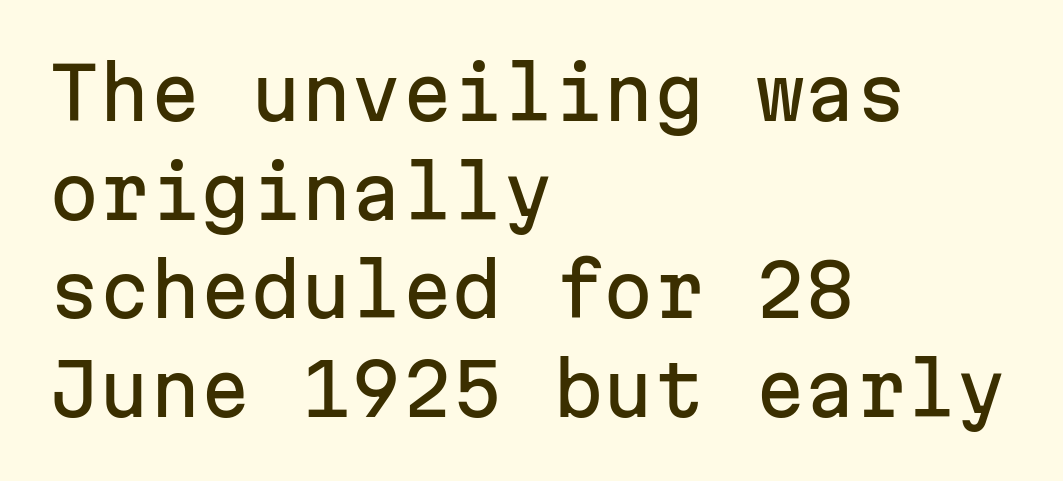
Q: Is the text italic (slanted)? A: No, it is upright.
Q: Is the typeface a serif or a sans-serif typeface? A: Sans-serif.
Q: Is the text underlined? A: No.
Q: How is the paragraph aligned? A: Left-aligned.
Q: Is the spacing between letters normal or unusually wide? A: Normal.
Q: Is the spacing between lines tight, normal or loose? A: Normal.
Q: Width (condensed, normal, or wide)? A: Normal.
Q: Stroke contrast? A: Low.
Q: x-height? A: Medium.
Q: Monospaced? A: Yes.
